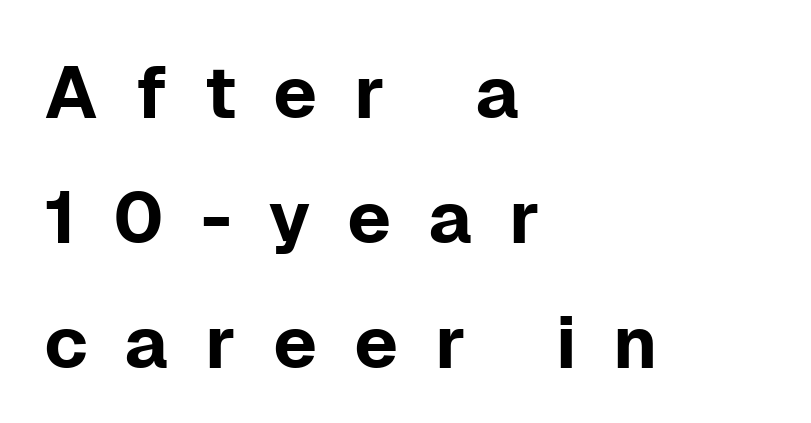
The passage shown is typed in a proportional face where columns would drift. The words here are not underlined. Compared with a centered layout, this one pins lines to the left instead. The gaps between neighbouring characters are conspicuously large. Grotesque or geometric, the face here clearly has no serifs. These lines were composed using upright roman letters.
